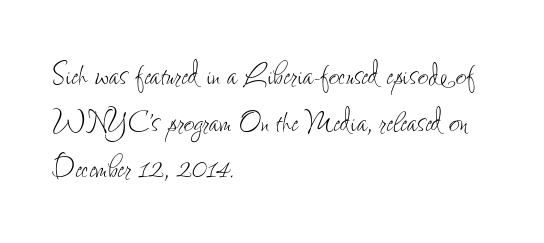
The image shows 37 px thin, condensed type; set left-aligned, normal line spacing (1.26x), normal letter spacing, not underlined; low stroke contrast and a small x-height.
